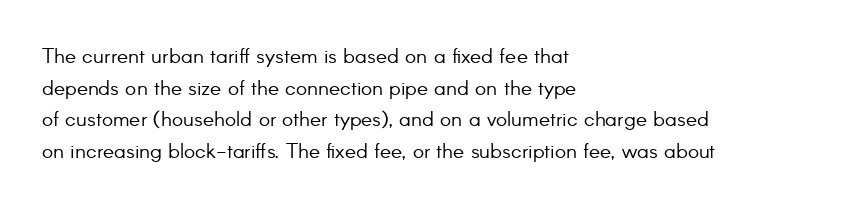
{"italic": "no", "bold": "no", "underline": "no", "align": "left", "line_spacing": "normal", "line_spacing_ratio": 1.51, "letter_spacing": "normal", "letter_spacing_em": 0.0, "glyph_px": 21}
